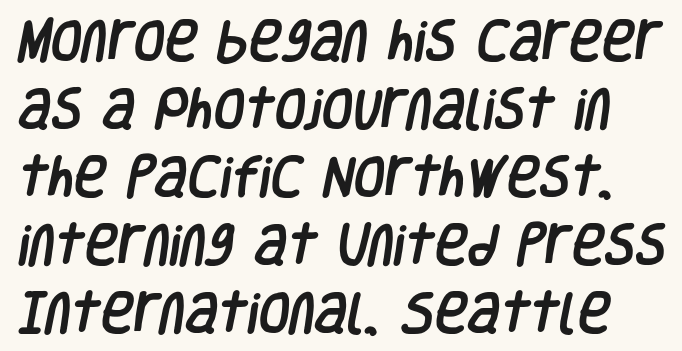
The image shows 45 px condensed sans-serif type; set normal line spacing (1.51x), normal letter spacing, not underlined; low stroke contrast and a large x-height.
